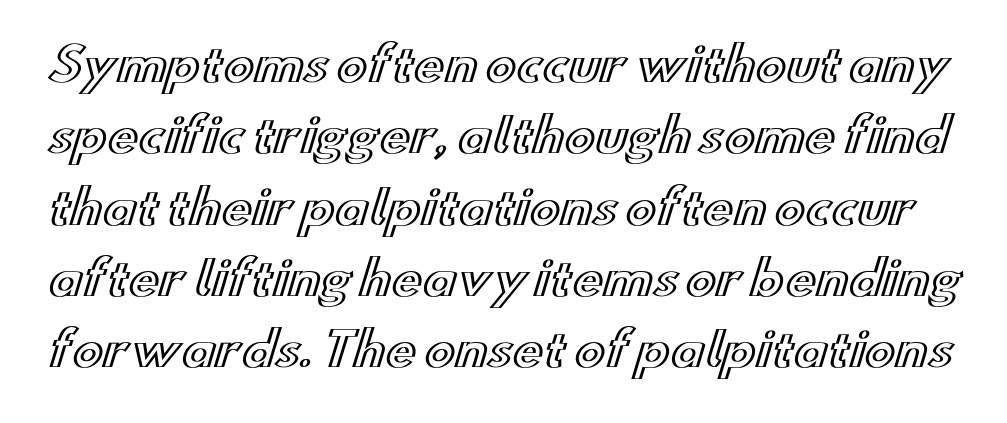
Q: Is the text italic (slanted)? A: Yes.
Q: Is the text underlined? A: No.
Q: Is the spacing between letters normal or unusually wide? A: Normal.
Q: Is the spacing between lines tight, normal or loose? A: Normal.
Q: Width (condensed, normal, or wide)? A: Wide.
Q: x-height? A: Small.
Q: Monospaced? A: No.
